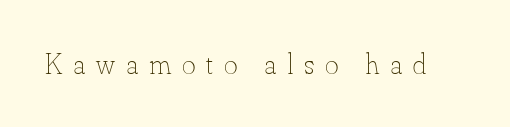
The type sits square on the baseline with zero lean. In terms of letterspacing, this is a distinctly airy, spread setting. The face used here is proportionally spaced, like ordinary book or web type. Stems here are at most as thick as an everyday book face.
